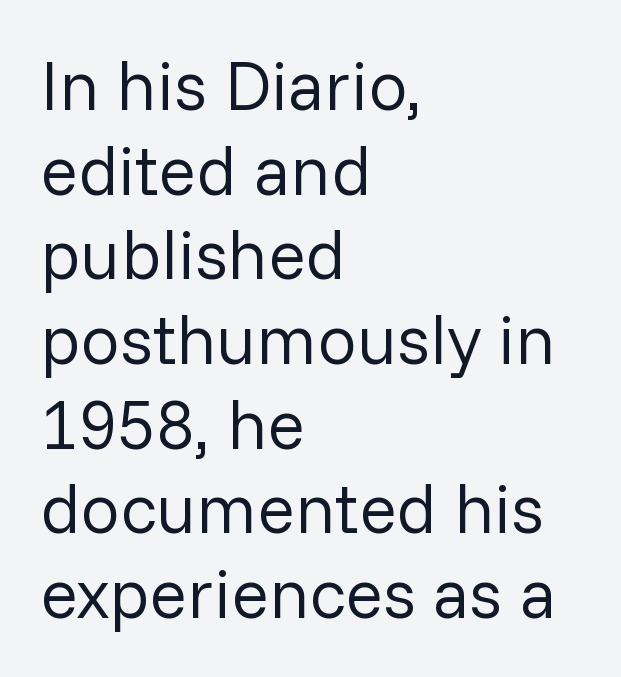
The image shows 70 px regular-weight sans-serif type, upright; set left-aligned, line spacing 1.21x, normal letter spacing, not underlined; low stroke contrast and a medium x-height.
